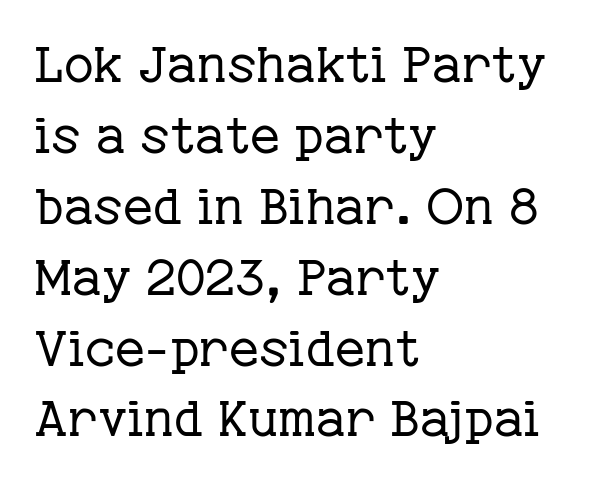
The image shows 51 px regular-weight serif type, upright; set left-aligned, normal line spacing (1.39x), normal letter spacing, not underlined; low stroke contrast and a medium x-height.
